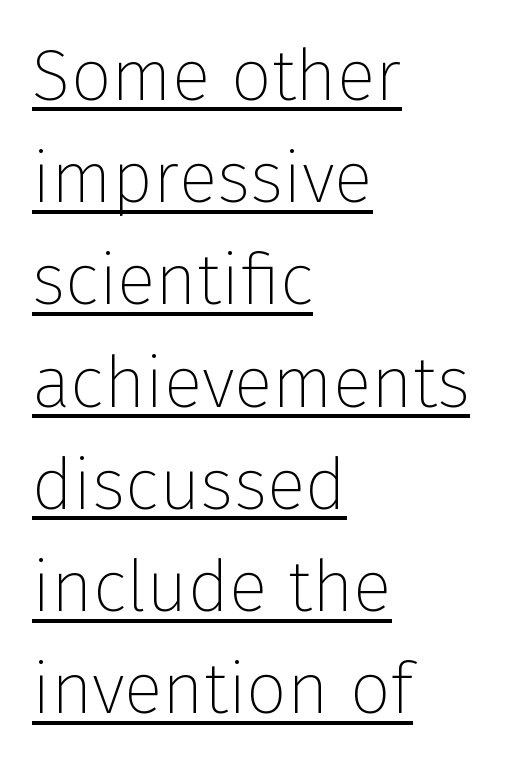
{"serif": "no", "italic": "no", "bold": "no", "weight": "thin", "width": "normal", "stroke_contrast": "low", "x_height": "medium", "monospaced": "no", "underline": "yes", "align": "left", "line_spacing": "normal", "line_spacing_ratio": 1.42, "letter_spacing": "normal", "letter_spacing_em": 0.0, "glyph_px": 72}
